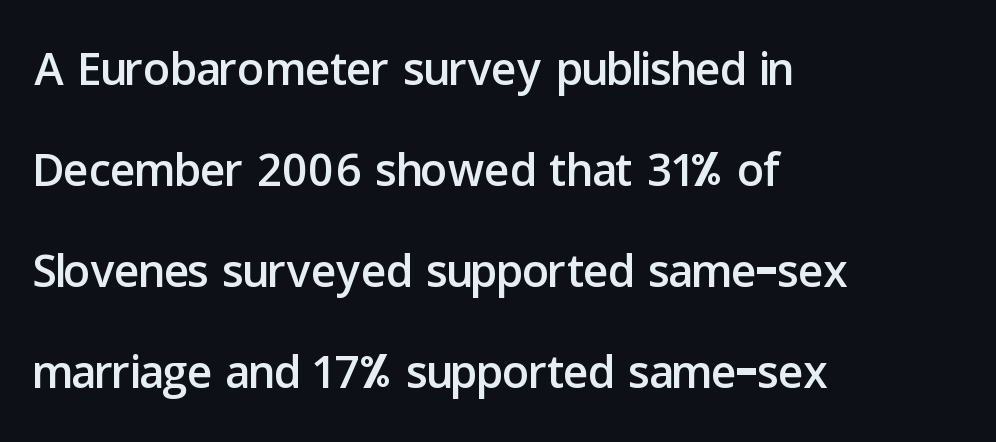
The image shows 66 px sans-serif type, upright; set left-aligned, normal line spacing (1.53x), normal letter spacing, not underlined; low stroke contrast and a medium x-height.
